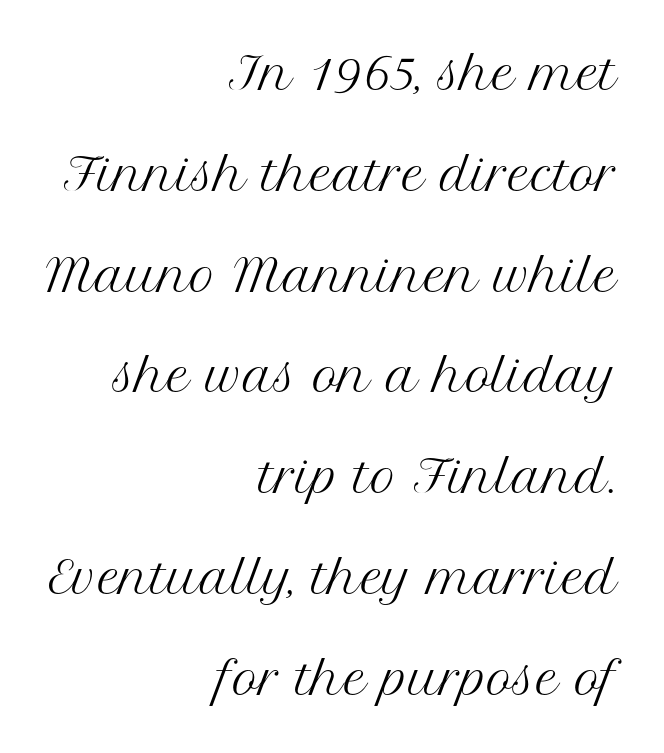
Q: Is the text bold? A: No.
Q: Is the text italic (slanted)? A: Yes.
Q: Is the typeface a serif or a sans-serif typeface? A: Serif.
Q: Is the text underlined? A: No.
Q: How is the paragraph aligned? A: Right-aligned.
Q: Is the spacing between letters normal or unusually wide? A: Normal.
Q: Is the spacing between lines tight, normal or loose? A: Loose.
Q: Width (condensed, normal, or wide)? A: Normal.
Q: Stroke contrast? A: Medium.
Q: x-height? A: Medium.
Q: Monospaced? A: No.
